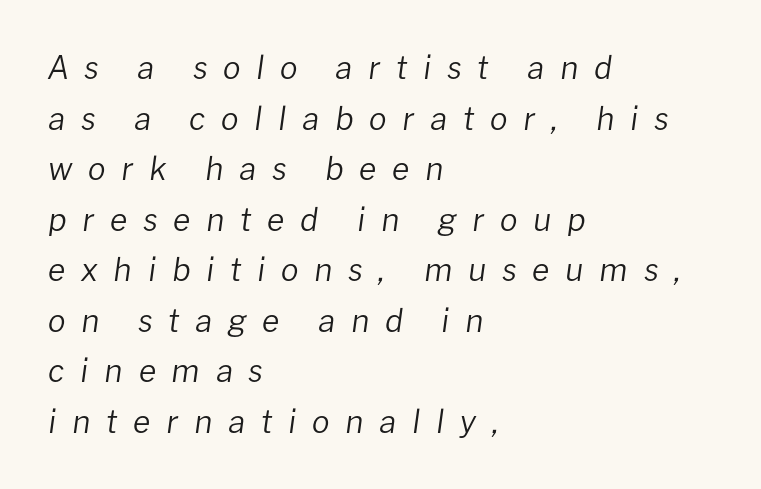
{"italic": "yes", "lean": "right", "slant_degrees": 8, "bold": "no", "weight": "regular", "width": "normal", "stroke_contrast": "low", "x_height": "medium", "monospaced": "no", "underline": "no", "align": "left", "line_spacing": "normal", "line_spacing_ratio": 1.58, "letter_spacing": "wide", "letter_spacing_em": 0.49, "glyph_px": 32}
